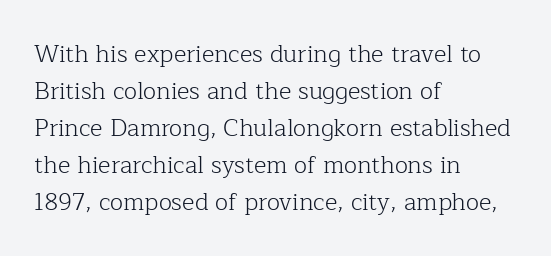
Vertical strokes here are truly vertical. Every row of glyphs begins at an identical x-position on the left. Between one letter and the next there's only the usual sliver of space. Only glyphs here, with clear space below each row.
